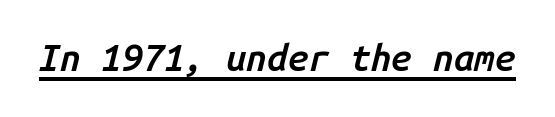
{"italic": "yes", "lean": "right", "slant_degrees": 14, "bold": "semi", "weight": "semibold", "width": "normal", "stroke_contrast": "low", "x_height": "medium", "monospaced": "yes", "underline": "yes", "letter_spacing": "normal", "letter_spacing_em": 0.0, "glyph_px": 37}
